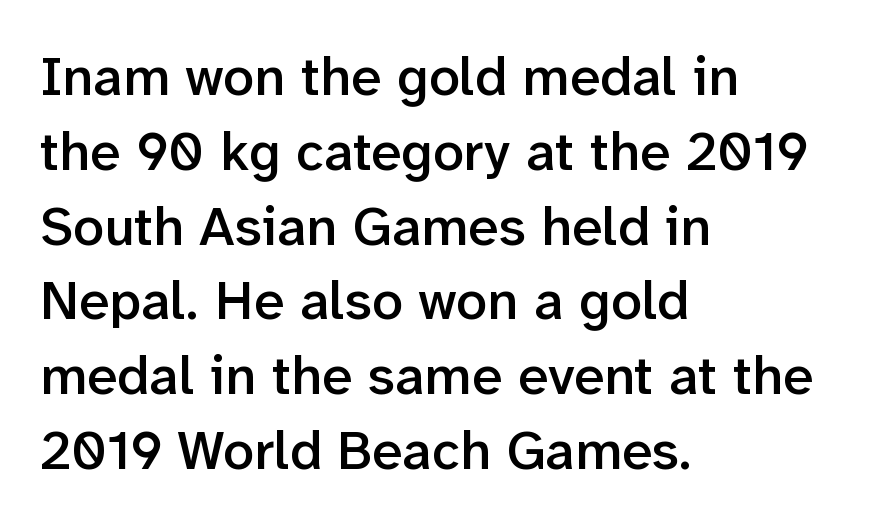
Short note: letters normally spaced. Varying glyph widths throughout — classic text-font behaviour. Stroke thickness is moderately raised; the sample reads as semibold. Which margin do the lines hug? The left one — the right edge is uneven.
